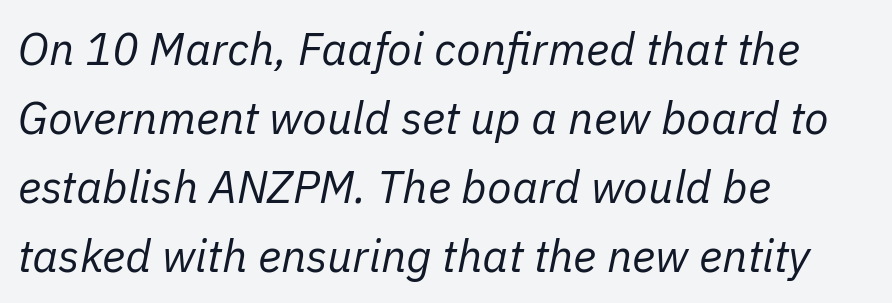
Q: Is the text bold? A: No.
Q: Is the text italic (slanted)? A: Yes, it leans right by about 11 degrees.
Q: Is the text underlined? A: No.
Q: How is the paragraph aligned? A: Left-aligned.
Q: Is the spacing between letters normal or unusually wide? A: Normal.
Q: Is the spacing between lines tight, normal or loose? A: Normal.
Q: Width (condensed, normal, or wide)? A: Normal.
Q: Stroke contrast? A: Low.
Q: x-height? A: Medium.
Q: Monospaced? A: No.
